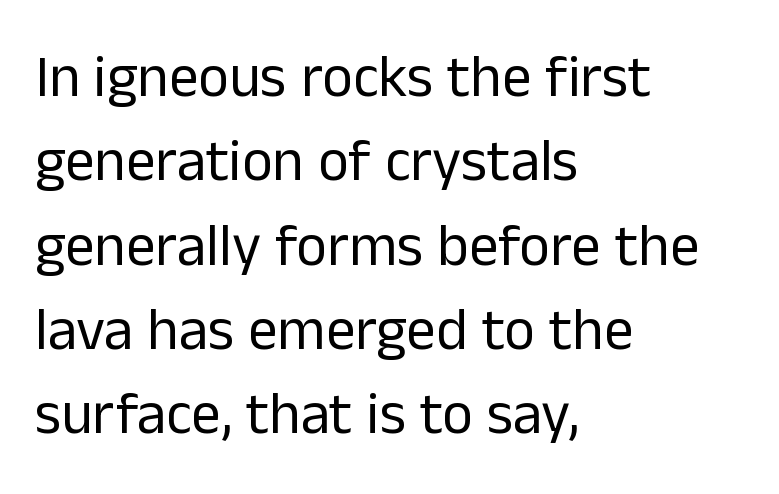
Q: Is the text bold? A: No.
Q: Is the text italic (slanted)? A: No, it is upright.
Q: Is the typeface a serif or a sans-serif typeface? A: Sans-serif.
Q: Is the text underlined? A: No.
Q: How is the paragraph aligned? A: Left-aligned.
Q: Is the spacing between letters normal or unusually wide? A: Normal.
Q: Is the spacing between lines tight, normal or loose? A: Normal.
Q: Width (condensed, normal, or wide)? A: Normal.
Q: Stroke contrast? A: Low.
Q: x-height? A: Medium.
Q: Monospaced? A: No.
